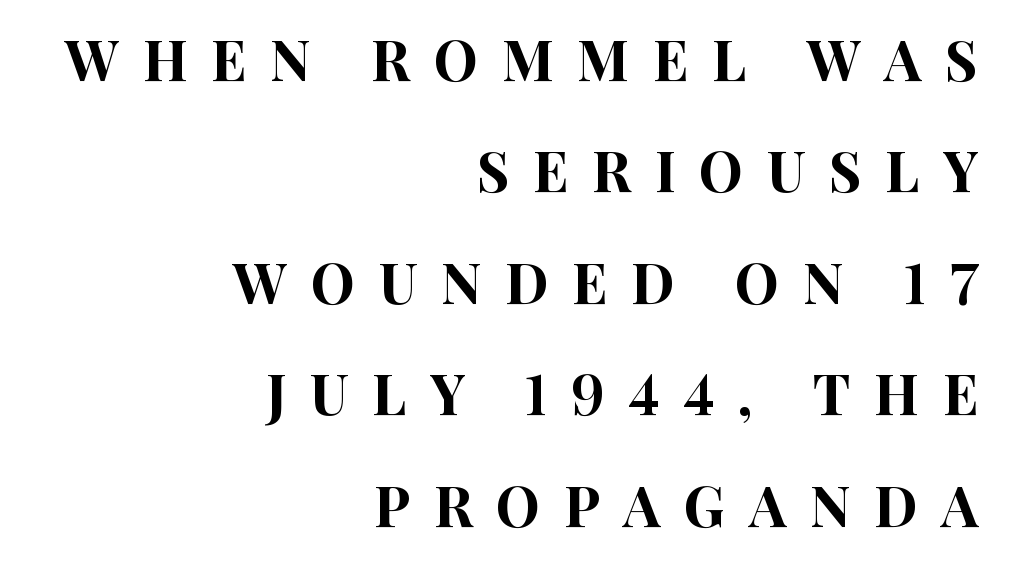
The image shows 56 px condensed sans-serif type, upright; set right-aligned, loose line spacing (1.99x), unusually wide letter spacing (+0.42 em), not underlined; high stroke contrast and a large x-height.
